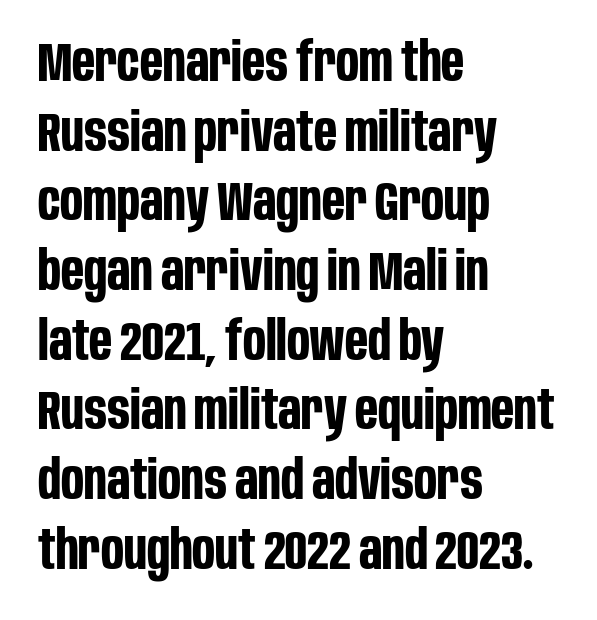
{"serif": "no", "italic": "no", "bold": "yes", "weight": "bold", "width": "condensed", "stroke_contrast": "low", "x_height": "large", "monospaced": "no", "underline": "no", "align": "left", "line_spacing": "normal", "line_spacing_ratio": 1.29, "letter_spacing": "normal", "letter_spacing_em": 0.0, "glyph_px": 54}
